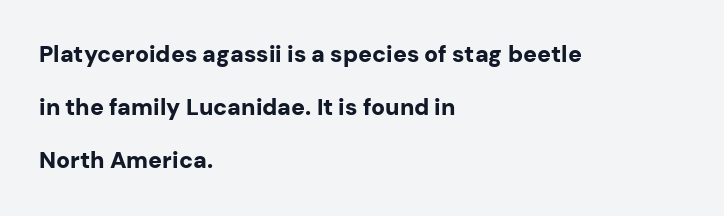
{"italic": "no", "bold": "yes", "underline": "no", "align": "left", "line_spacing": "loose", "line_spacing_ratio": 2.31, "letter_spacing": "normal", "letter_spacing_em": 0.0, "glyph_px": 23}
